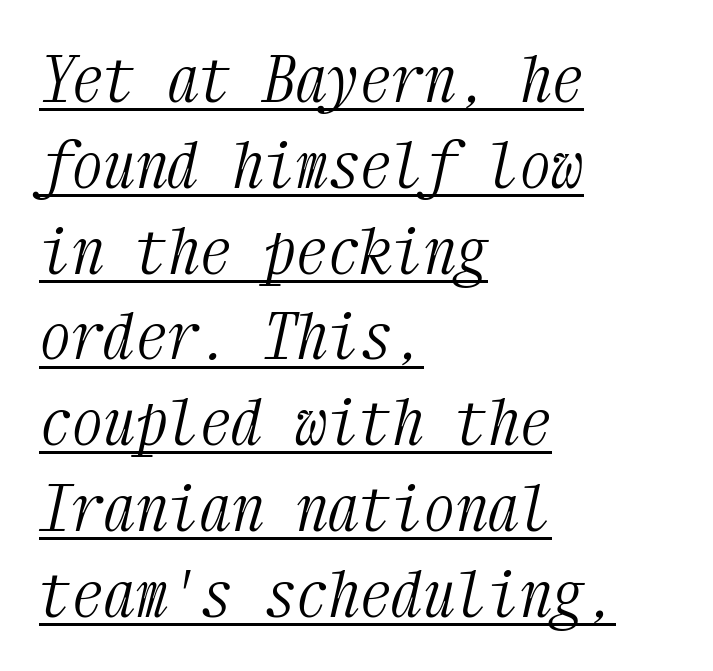
Q: Is the text bold? A: No.
Q: Is the text italic (slanted)? A: Yes, it leans right by about 12 degrees.
Q: Is the typeface a serif or a sans-serif typeface? A: Serif.
Q: Is the text underlined? A: Yes.
Q: How is the paragraph aligned? A: Left-aligned.
Q: Is the spacing between letters normal or unusually wide? A: Normal.
Q: Is the spacing between lines tight, normal or loose? A: Normal.
Q: Width (condensed, normal, or wide)? A: Condensed.
Q: Stroke contrast? A: Medium.
Q: x-height? A: Medium.
Q: Monospaced? A: Yes.
